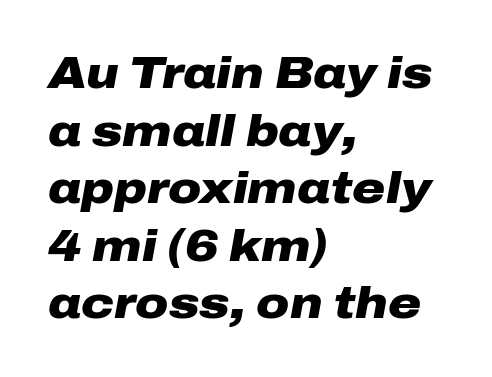
Q: Is the text bold? A: Yes.
Q: Is the text italic (slanted)? A: Yes, it leans right by about 10 degrees.
Q: Is the text underlined? A: No.
Q: How is the paragraph aligned? A: Left-aligned.
Q: Is the spacing between letters normal or unusually wide? A: Normal.
Q: Is the spacing between lines tight, normal or loose? A: Normal.
Q: Width (condensed, normal, or wide)? A: Wide.
Q: Stroke contrast? A: Low.
Q: x-height? A: Medium.
Q: Monospaced? A: No.
